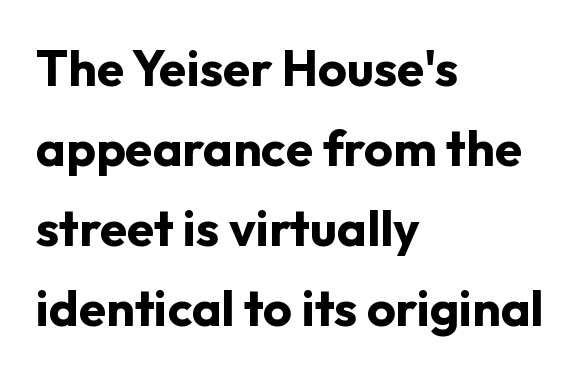
{"serif": "no", "italic": "no", "bold": "yes", "weight": "bold", "width": "normal", "stroke_contrast": "low", "x_height": "medium", "monospaced": "no", "underline": "no", "align": "left", "line_spacing": "normal", "line_spacing_ratio": 1.6, "letter_spacing": "normal", "letter_spacing_em": 0.0, "glyph_px": 50}
